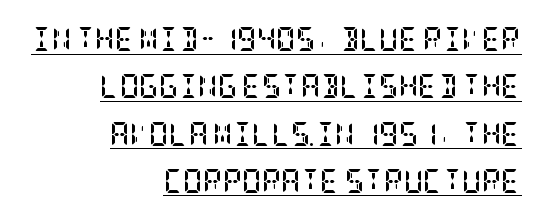
The image shows 24 px bold type, upright; set right-aligned, loose line spacing (1.97x), normal letter spacing, underlined.
